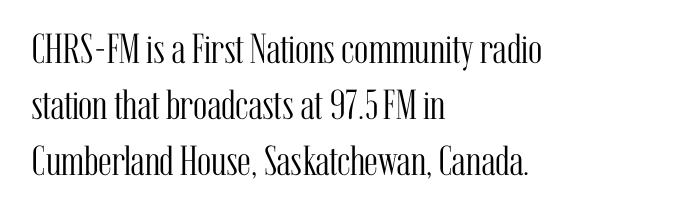
Q: Is the text bold? A: No.
Q: Is the text italic (slanted)? A: No, it is upright.
Q: Is the typeface a serif or a sans-serif typeface? A: Serif.
Q: Is the text underlined? A: No.
Q: How is the paragraph aligned? A: Left-aligned.
Q: Is the spacing between letters normal or unusually wide? A: Normal.
Q: Is the spacing between lines tight, normal or loose? A: Normal.
Q: Width (condensed, normal, or wide)? A: Condensed.
Q: Stroke contrast? A: Medium.
Q: x-height? A: Medium.
Q: Monospaced? A: No.
